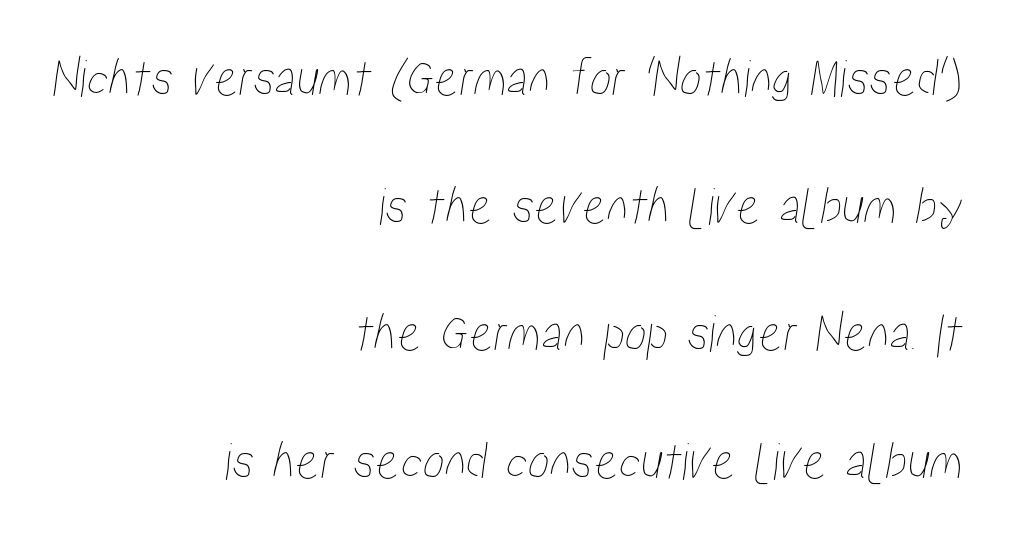
Q: Is the text underlined? A: No.
Q: How is the paragraph aligned? A: Right-aligned.
Q: Is the spacing between letters normal or unusually wide? A: Normal.
Q: Is the spacing between lines tight, normal or loose? A: Loose.
Q: Width (condensed, normal, or wide)? A: Condensed.
Q: Stroke contrast? A: Low.
Q: x-height? A: Medium.
Q: Monospaced? A: No.
